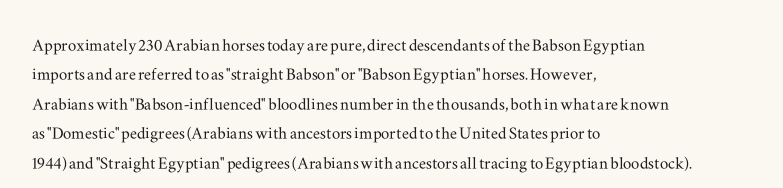
The image shows 21 px text type, upright; set left-aligned, normal line spacing (1.4x), normal letter spacing, not underlined.
